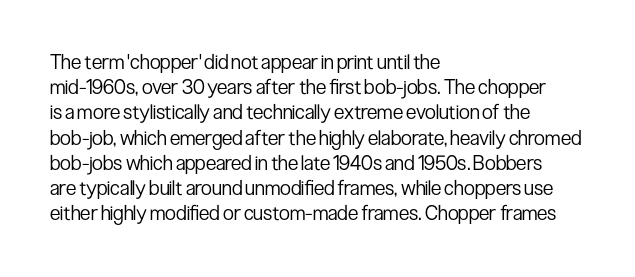
Q: Is the text bold? A: No.
Q: Is the text italic (slanted)? A: No, it is upright.
Q: Is the text underlined? A: No.
Q: How is the paragraph aligned? A: Left-aligned.
Q: Is the spacing between letters normal or unusually wide? A: Normal.
Q: Is the spacing between lines tight, normal or loose? A: Normal.
